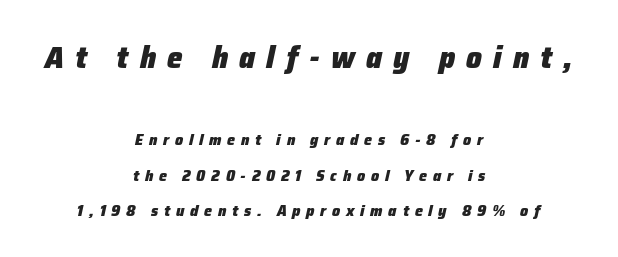
Loosely led — the rows are spread out. Bigger letters appear in the top chunk; the bottom chunk is reduced. The passage shown is typed in a proportional face where columns would drift. This sample uses expanded letter spacing, leaving extra air between glyphs.
